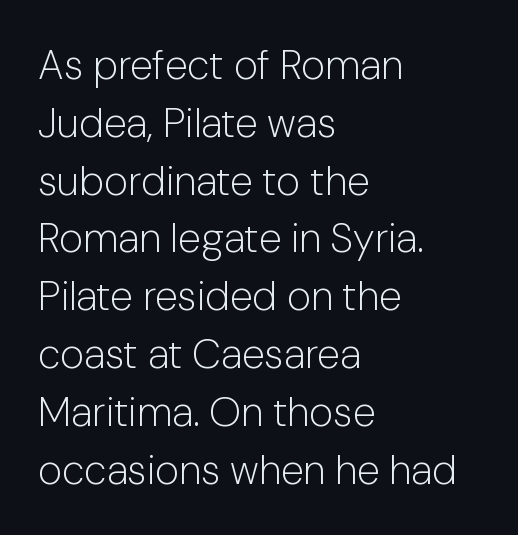
The image shows 41 px light sans-serif type, upright; set left-aligned, normal line spacing (1.41x), normal letter spacing, not underlined; low stroke contrast and a medium x-height.
